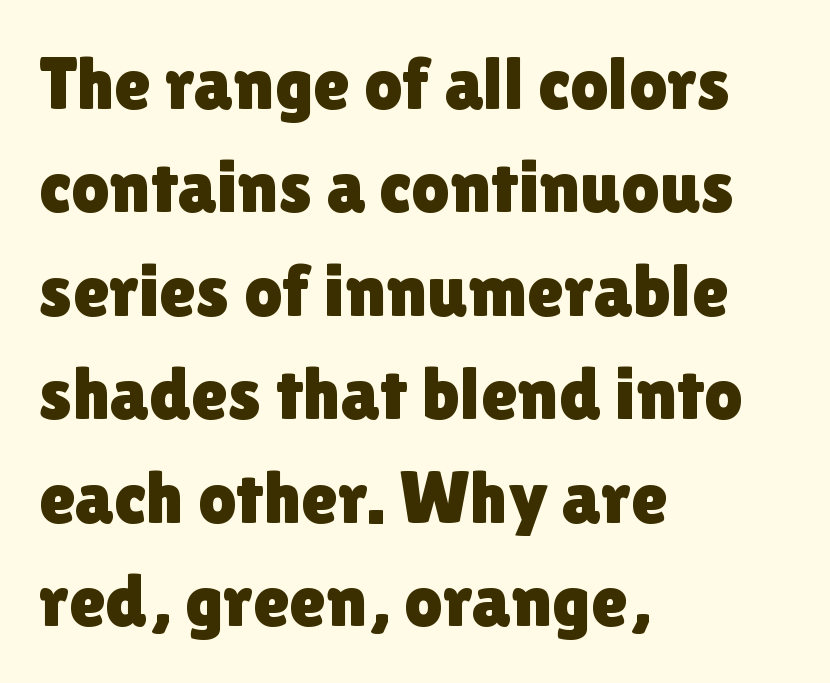
The image shows 75 px sans-serif type, upright; set left-aligned, normal line spacing (1.38x), normal letter spacing, not underlined; a medium x-height.
